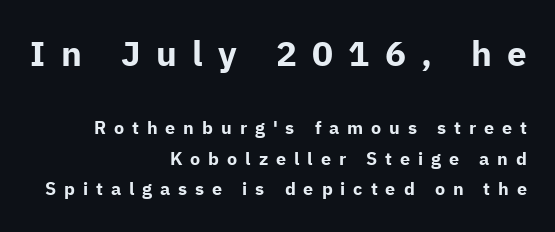
The image shows 35 px bold sans-serif type, upright; set right-aligned, normal line spacing (1.67x), unusually wide letter spacing (+0.44 em), not underlined; the first (top) block is 1.94x larger; low stroke contrast and a medium x-height.
